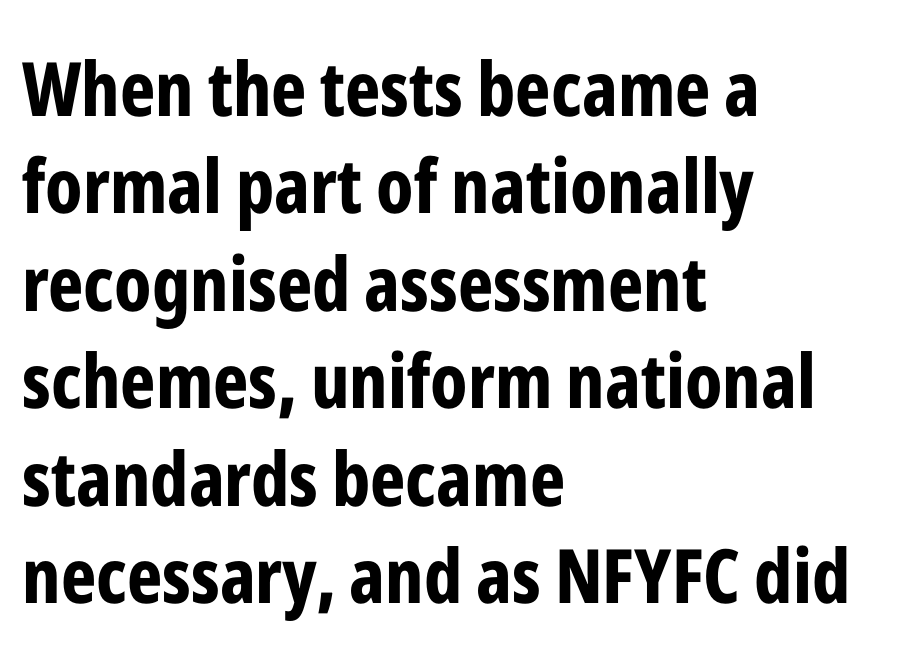
{"serif": "no", "italic": "no", "bold": "yes", "weight": "bold", "width": "condensed", "stroke_contrast": "low", "x_height": "medium", "monospaced": "no", "underline": "no", "align": "left", "line_spacing": "normal", "line_spacing_ratio": 1.3, "letter_spacing": "normal", "letter_spacing_em": 0.0, "glyph_px": 75}
